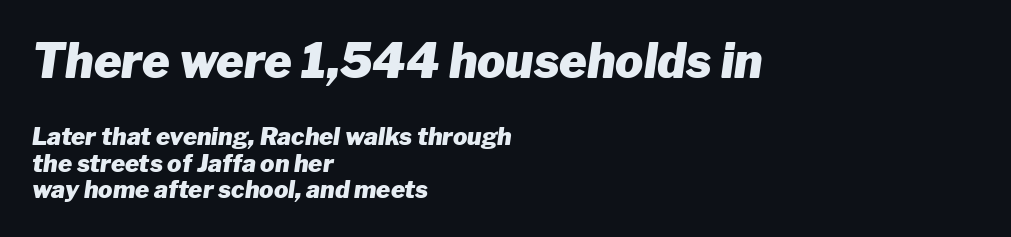
Q: Is the text bold? A: Yes.
Q: Is the text italic (slanted)? A: Yes, it leans right by about 8 degrees.
Q: Is the text underlined? A: No.
Q: How is the paragraph aligned? A: Left-aligned.
Q: Is the spacing between letters normal or unusually wide? A: Normal.
Q: Is the spacing between lines tight, normal or loose? A: Tight.
Q: Which block of text is set in a larger size, the first (top) or the second (bottom)? A: The first (top) one.
Q: Width (condensed, normal, or wide)? A: Normal.
Q: Stroke contrast? A: Low.
Q: x-height? A: Medium.
Q: Monospaced? A: No.
